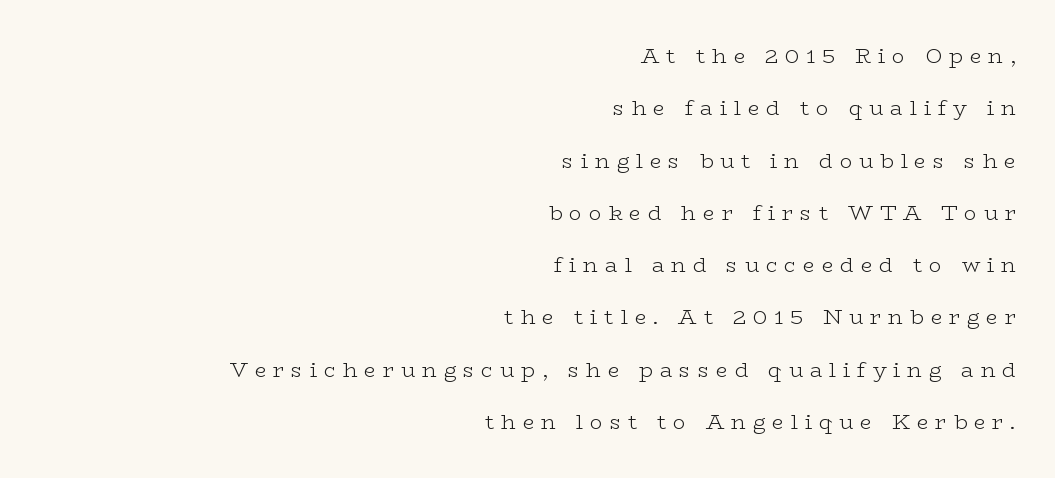
Descenders hang freely into open space. Where is the straight margin? On the right. No italicization has been applied; the sample stays upright. A light-to-regular cut is what we see here.
